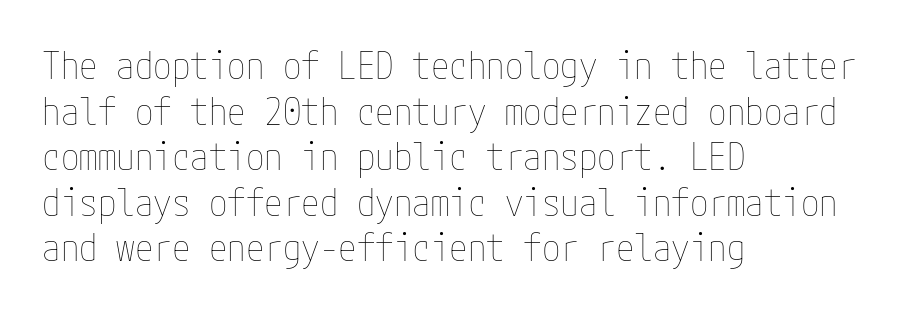
Q: Is the text bold? A: No.
Q: Is the text italic (slanted)? A: No, it is upright.
Q: Is the text underlined? A: No.
Q: How is the paragraph aligned? A: Left-aligned.
Q: Is the spacing between letters normal or unusually wide? A: Normal.
Q: Width (condensed, normal, or wide)? A: Condensed.
Q: Stroke contrast? A: Low.
Q: x-height? A: Medium.
